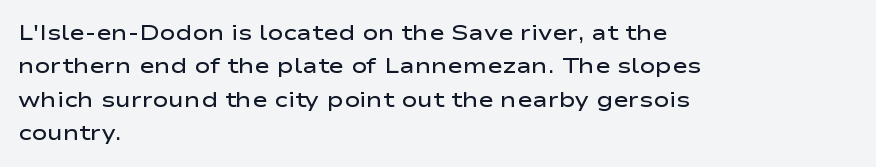
The image shows 21 px text type, upright; set left-aligned, normal line spacing (1.59x), normal letter spacing, not underlined.
